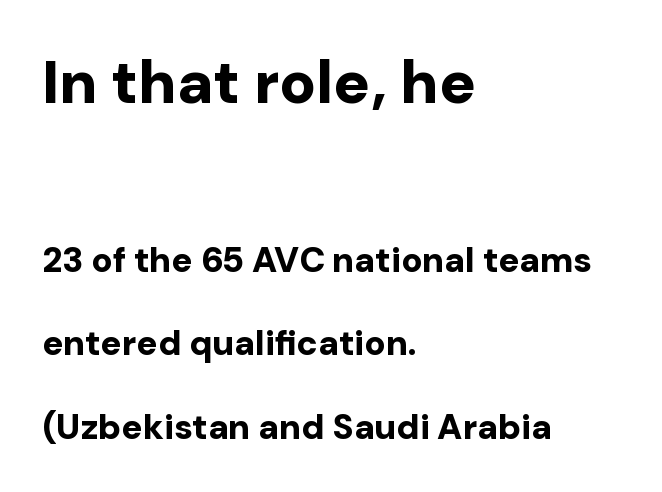
Q: Is the text bold? A: Yes.
Q: Is the text italic (slanted)? A: No, it is upright.
Q: Is the typeface a serif or a sans-serif typeface? A: Sans-serif.
Q: Is the text underlined? A: No.
Q: How is the paragraph aligned? A: Left-aligned.
Q: Is the spacing between letters normal or unusually wide? A: Normal.
Q: Is the spacing between lines tight, normal or loose? A: Loose.
Q: Which block of text is set in a larger size, the first (top) or the second (bottom)? A: The first (top) one.
Q: Width (condensed, normal, or wide)? A: Normal.
Q: Stroke contrast? A: Low.
Q: x-height? A: Medium.
Q: Monospaced? A: No.
